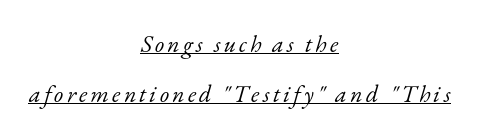
Q: Is the text bold? A: No.
Q: Is the text italic (slanted)? A: Yes, it leans right by about 17 degrees.
Q: Is the text underlined? A: Yes.
Q: How is the paragraph aligned? A: Centered.
Q: Is the spacing between lines tight, normal or loose? A: Loose.
